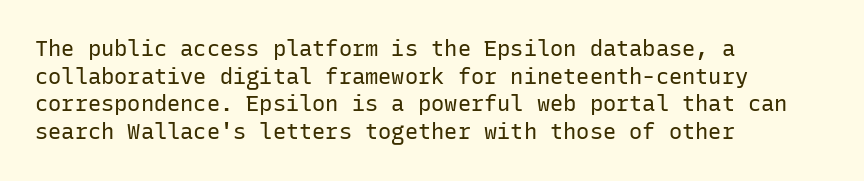
Q: Is the text bold? A: No.
Q: Is the text italic (slanted)? A: No, it is upright.
Q: Is the text underlined? A: No.
Q: How is the paragraph aligned? A: Left-aligned.
Q: Is the spacing between letters normal or unusually wide? A: Normal.
Q: Is the spacing between lines tight, normal or loose? A: Normal.
